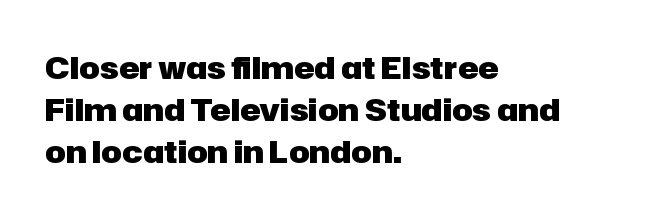
Q: Is the text bold? A: Yes.
Q: Is the text italic (slanted)? A: No, it is upright.
Q: Is the typeface a serif or a sans-serif typeface? A: Sans-serif.
Q: Is the text underlined? A: No.
Q: How is the paragraph aligned? A: Left-aligned.
Q: Is the spacing between letters normal or unusually wide? A: Normal.
Q: Is the spacing between lines tight, normal or loose? A: Normal.
Q: Width (condensed, normal, or wide)? A: Normal.
Q: Stroke contrast? A: Low.
Q: x-height? A: Medium.
Q: Monospaced? A: No.
